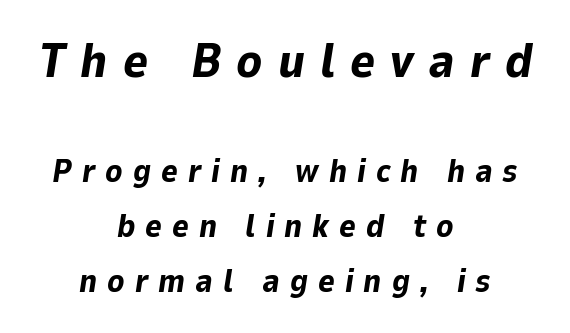
{"italic": "yes", "lean": "right", "slant_degrees": 9, "bold": "yes", "weight": "bold", "width": "normal", "stroke_contrast": "low", "x_height": "medium", "monospaced": "no", "underline": "no", "align": "center", "line_spacing_ratio": 1.72, "letter_spacing": "wide", "letter_spacing_em": 0.31, "larger_block": "first", "size_ratio": 1.5, "glyph_px": 48}
